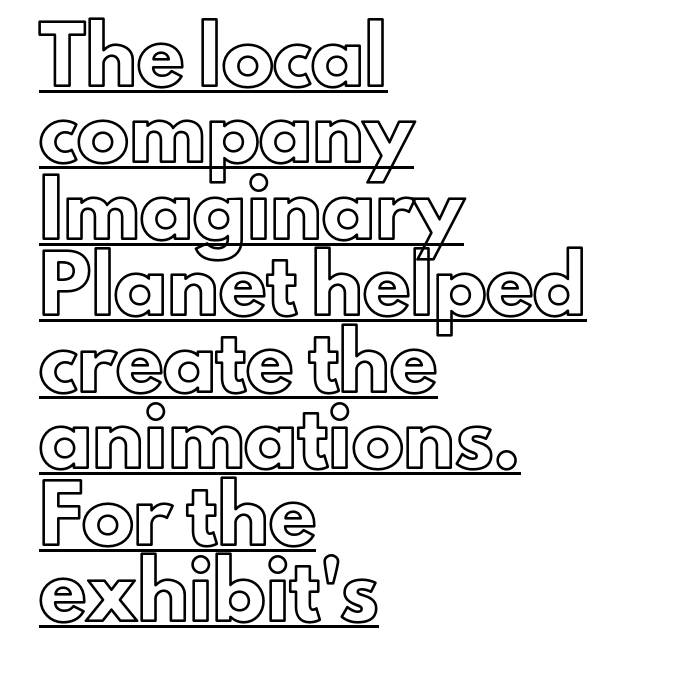
The image shows 52 px text type, upright; set left-aligned, normal line spacing (1.47x), normal letter spacing, underlined; a small x-height.
